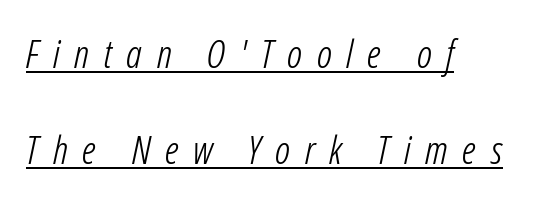
Glyph-to-glyph distance is far greater than everyday printed text. This sample uses an oblique cut, with every glyph tilted off the vertical. Where is the straight margin? On the left. Character widths vary here, with narrow letters taking less room than wide ones.
